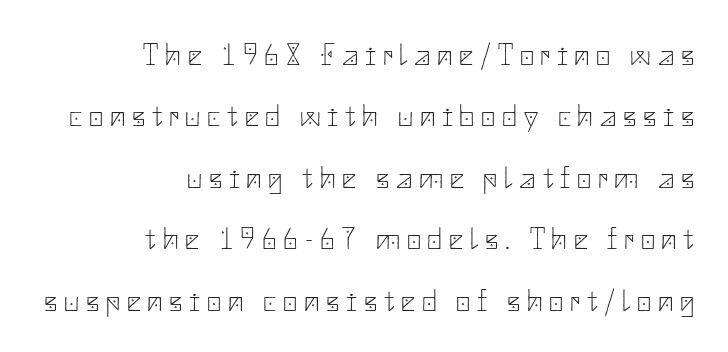
Do the letters lean? They stand straight. Inter-character spacing is expanded well beyond the font's built-in metrics. Line endings align vertically; line beginnings do not. The specimen omits any rule beneath the text block's lines.
